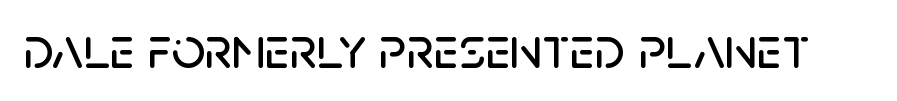
Q: Is the text italic (slanted)? A: No, it is upright.
Q: Is the typeface a serif or a sans-serif typeface? A: Sans-serif.
Q: Is the text underlined? A: No.
Q: Is the spacing between letters normal or unusually wide? A: Normal.
Q: Width (condensed, normal, or wide)? A: Normal.
Q: Stroke contrast? A: Low.
Q: x-height? A: Large.
Q: Monospaced? A: No.
